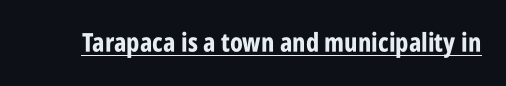
Q: Is the text bold? A: Yes.
Q: Is the text italic (slanted)? A: No, it is upright.
Q: Is the text underlined? A: Yes.
Q: Is the spacing between letters normal or unusually wide? A: Normal.
